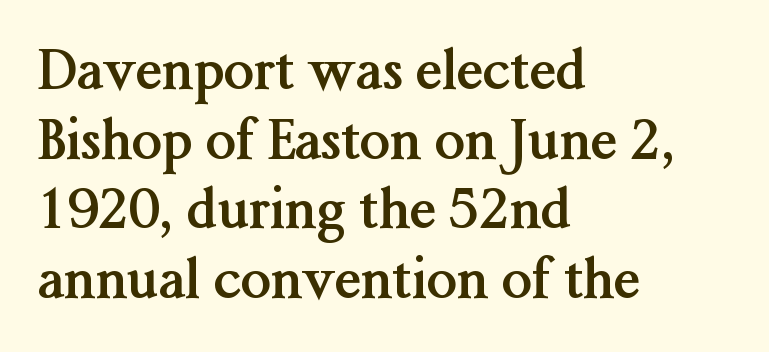
The line-height multiplier appears to be the usual default. All the whitespace from short lines collects on the right. Letterform terminals end in serifs throughout the passage. This sample uses plain, unmodified letter spacing.
